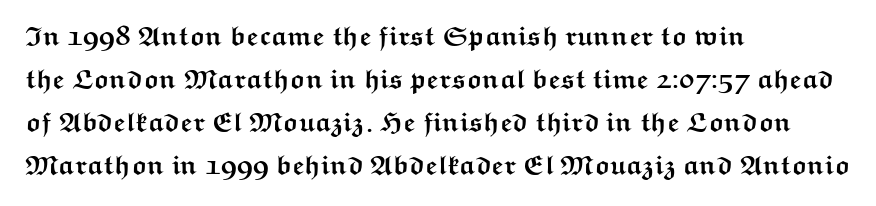
The image shows 27 px bold type, upright; set left-aligned, normal line spacing (1.59x), normal letter spacing, not underlined.
